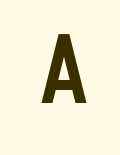
{"serif": "no", "italic": "no", "width": "condensed", "stroke_contrast": "low", "x_height": "large", "monospaced": "no", "underline": "no", "letter_spacing": "wide", "letter_spacing_em": 0.39, "glyph_px": 69}
